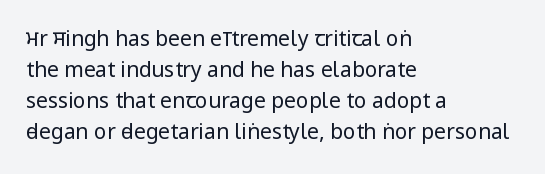
{"italic": "no", "bold": "no", "underline": "no", "align": "left", "line_spacing": "normal", "line_spacing_ratio": 1.47, "letter_spacing": "normal", "letter_spacing_em": 0.0, "glyph_px": 21}
